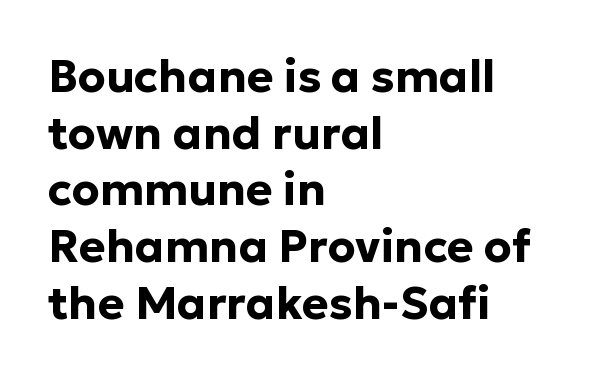
Q: Is the text bold? A: Yes.
Q: Is the text italic (slanted)? A: No, it is upright.
Q: Is the typeface a serif or a sans-serif typeface? A: Sans-serif.
Q: Is the text underlined? A: No.
Q: How is the paragraph aligned? A: Left-aligned.
Q: Is the spacing between letters normal or unusually wide? A: Normal.
Q: Is the spacing between lines tight, normal or loose? A: Normal.
Q: Width (condensed, normal, or wide)? A: Normal.
Q: Stroke contrast? A: Low.
Q: x-height? A: Medium.
Q: Monospaced? A: No.
